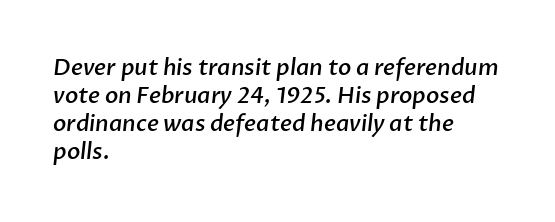
The image shows 22 px text type; set left-aligned, normal line spacing (1.28x), normal letter spacing, not underlined.
